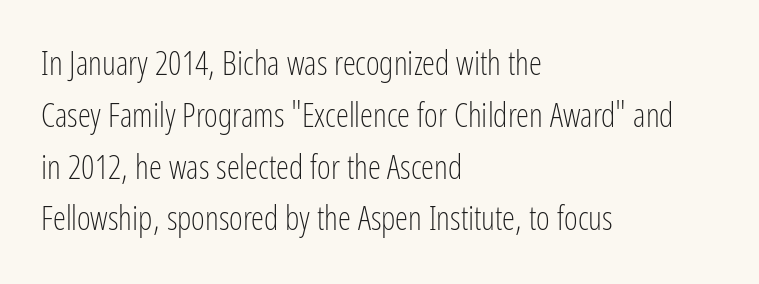
A typesetter would label this face a sans. Only glyphs here, with clear space below each row. Here the glyphs are tracked normally, forming tight word shapes. Notice how the passage keeps a crisp vertical edge on the left only. Rendered with straight, roman letterforms. Compared with typical paragraphs, the rows here are spaced about the same.
